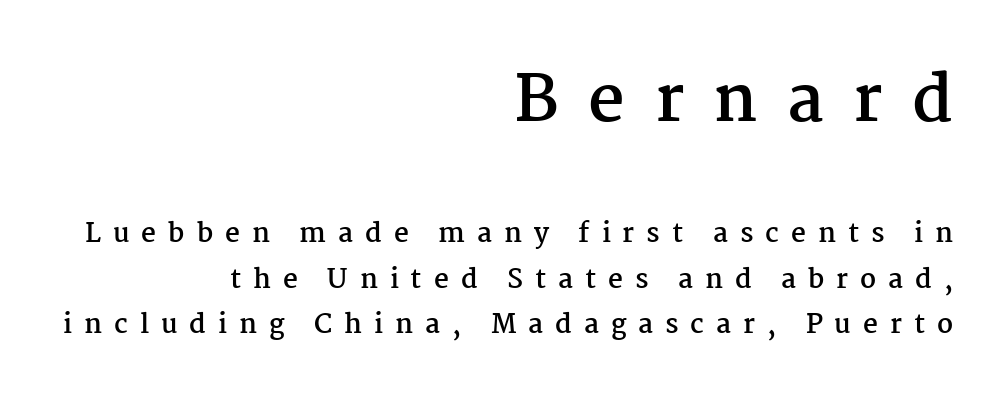
Q: Is the text bold? A: Yes.
Q: Is the text italic (slanted)? A: No, it is upright.
Q: Is the typeface a serif or a sans-serif typeface? A: Serif.
Q: Is the text underlined? A: No.
Q: How is the paragraph aligned? A: Right-aligned.
Q: Is the spacing between letters normal or unusually wide? A: Unusually wide.
Q: Which block of text is set in a larger size, the first (top) or the second (bottom)? A: The first (top) one.
Q: Width (condensed, normal, or wide)? A: Normal.
Q: Stroke contrast? A: Medium.
Q: x-height? A: Medium.
Q: Monospaced? A: No.
